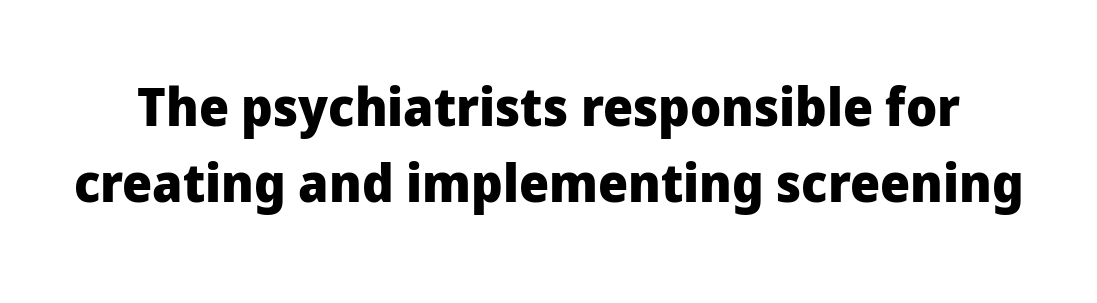
{"serif": "no", "italic": "no", "bold": "yes", "weight": "heavy", "width": "normal", "stroke_contrast": "low", "x_height": "medium", "monospaced": "no", "underline": "no", "line_spacing": "normal", "line_spacing_ratio": 1.43, "letter_spacing": "normal", "letter_spacing_em": 0.0, "glyph_px": 53}
